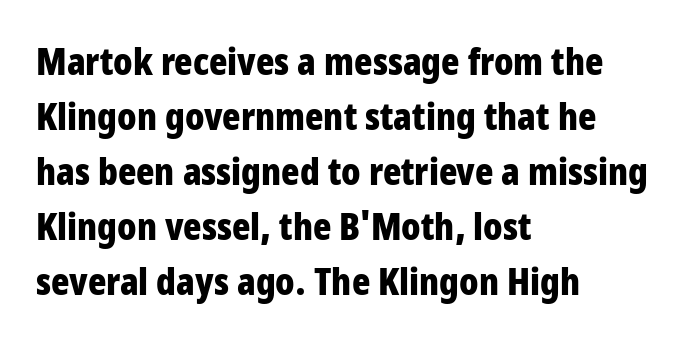
{"serif": "no", "italic": "no", "bold": "yes", "weight": "bold", "width": "condensed", "stroke_contrast": "low", "x_height": "large", "monospaced": "no", "underline": "no", "align": "left", "line_spacing": "normal", "line_spacing_ratio": 1.45, "letter_spacing": "normal", "letter_spacing_em": 0.0, "glyph_px": 38}
